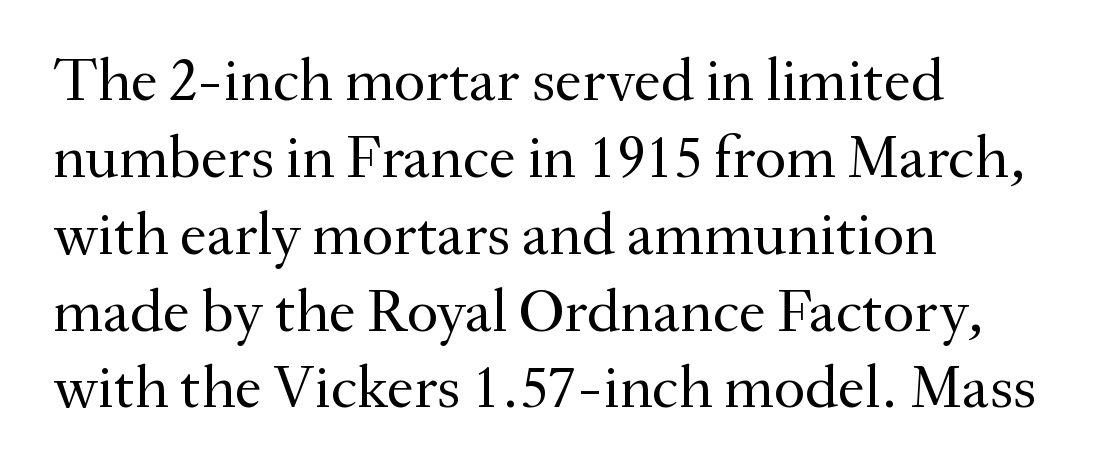
The image shows 61 px regular-weight serif type, upright; set left-aligned, normal line spacing (1.26x), normal letter spacing, not underlined; medium stroke contrast and a small x-height.
